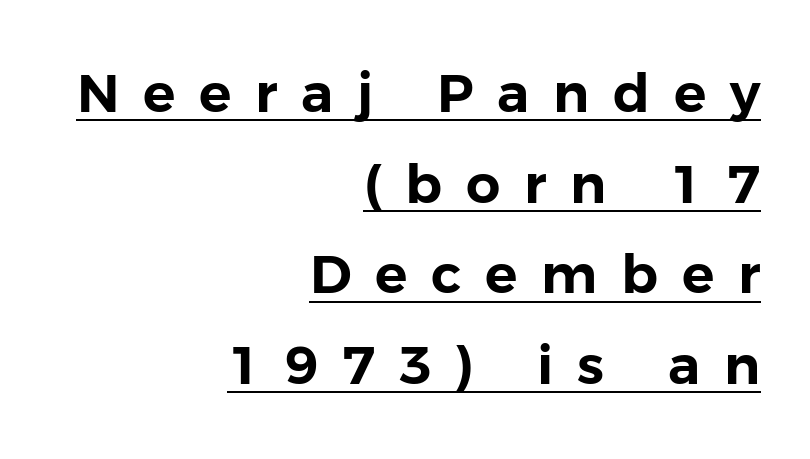
Q: Is the text italic (slanted)? A: No, it is upright.
Q: Is the typeface a serif or a sans-serif typeface? A: Sans-serif.
Q: Is the text underlined? A: Yes.
Q: How is the paragraph aligned? A: Right-aligned.
Q: Is the spacing between letters normal or unusually wide? A: Unusually wide.
Q: Is the spacing between lines tight, normal or loose? A: Normal.
Q: Width (condensed, normal, or wide)? A: Normal.
Q: Stroke contrast? A: Low.
Q: x-height? A: Medium.
Q: Monospaced? A: No.
